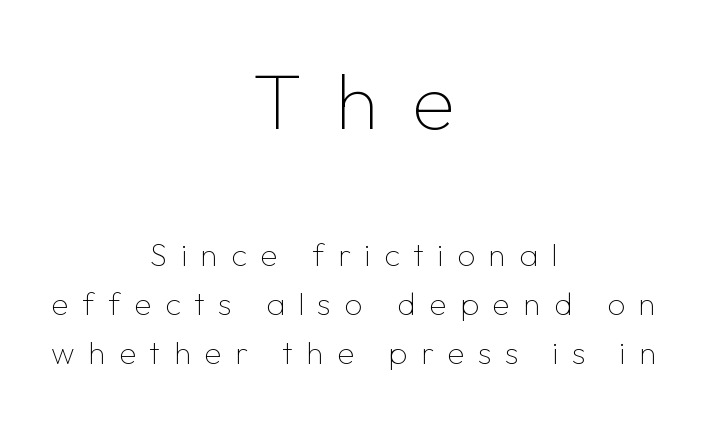
The image shows 79 px thin sans-serif type, upright; set centered, normal line spacing (1.53x), unusually wide letter spacing (+0.42 em), not underlined; the first (top) block is 2.47x larger; low stroke contrast and a medium x-height.
